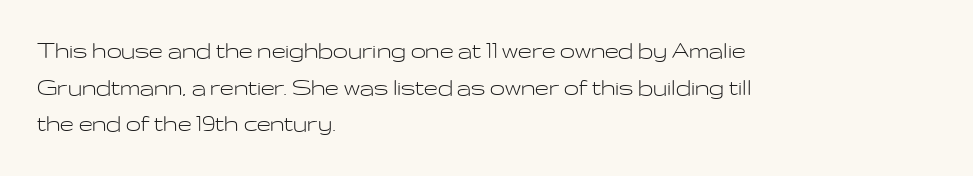
{"italic": "no", "bold": "no", "underline": "no", "align": "left", "line_spacing": "normal", "line_spacing_ratio": 1.36, "letter_spacing": "normal", "letter_spacing_em": 0.0, "glyph_px": 27}
